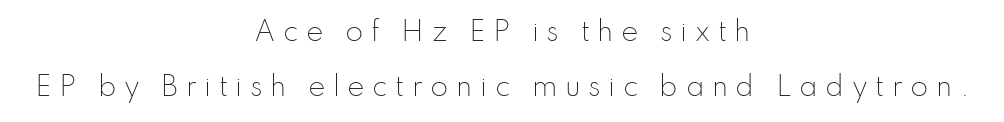
Bold? No — there's no thickening of the strokes. This block would shrink considerably if given ordinary leading; it's expanded now. Compared with typical body copy, the letter spacing here is much looser. These lines were composed using upright roman letters.
